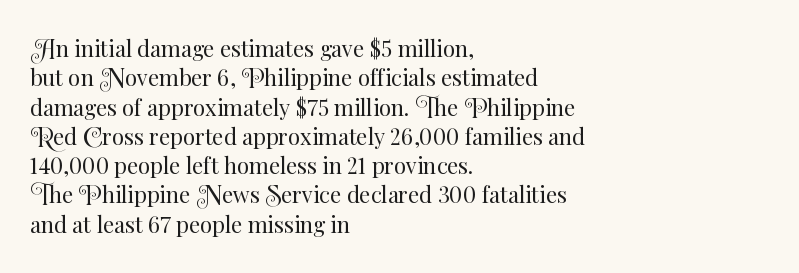
The image shows 22 px text type, upright; set left-aligned, normal line spacing (1.33x), normal letter spacing, not underlined.
